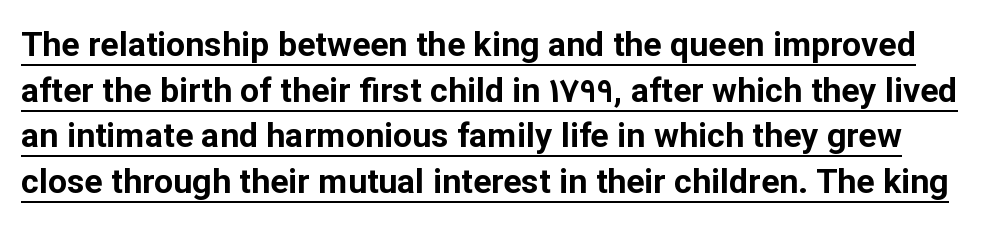
{"serif": "no", "italic": "no", "bold": "yes", "weight": "bold", "width": "normal", "stroke_contrast": "low", "x_height": "medium", "monospaced": "no", "underline": "yes", "line_spacing": "normal", "line_spacing_ratio": 1.34, "letter_spacing": "normal", "letter_spacing_em": 0.0, "glyph_px": 34}
